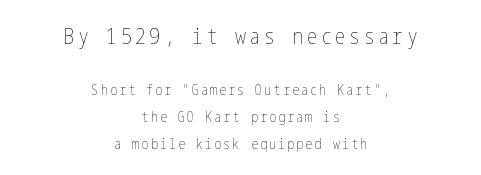
Q: Is the text bold? A: No.
Q: Is the text italic (slanted)? A: No, it is upright.
Q: Is the text underlined? A: No.
Q: How is the paragraph aligned? A: Centered.
Q: Is the spacing between lines tight, normal or loose? A: Loose.
Q: Which block of text is set in a larger size, the first (top) or the second (bottom)? A: The first (top) one.
